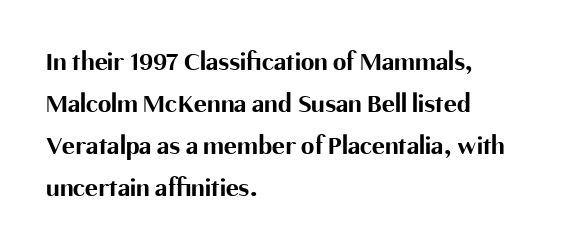
Nothing unusual about the tracking: characters are spaced as the font intends. Layout note: lines flush left. Does the lettering tilt? It doesn't — this is upright. The characters look thick and weighty, a clear bold. If you measured baseline to baseline, you'd find a middling distance. Underlining? Definitely not there.
